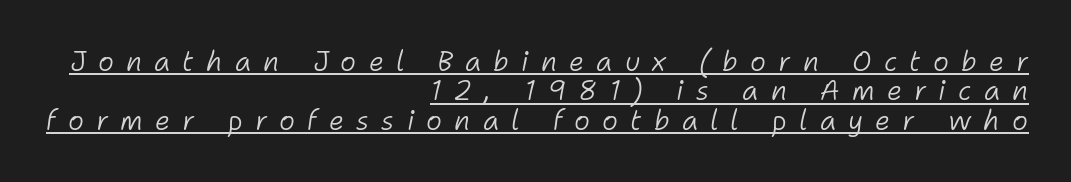
Q: Is the text bold? A: No.
Q: Is the text italic (slanted)? A: Yes, it leans right by about 11 degrees.
Q: Is the text underlined? A: Yes.
Q: How is the paragraph aligned? A: Right-aligned.
Q: Is the spacing between letters normal or unusually wide? A: Unusually wide.
Q: Is the spacing between lines tight, normal or loose? A: Tight.
